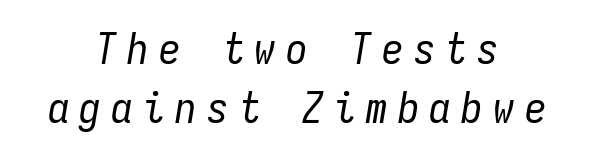
Q: Is the text bold? A: No.
Q: Is the text italic (slanted)? A: Yes, it leans right by about 9 degrees.
Q: Is the text underlined? A: No.
Q: How is the paragraph aligned? A: Centered.
Q: Is the spacing between letters normal or unusually wide? A: Unusually wide.
Q: Is the spacing between lines tight, normal or loose? A: Normal.
Q: Width (condensed, normal, or wide)? A: Condensed.
Q: Stroke contrast? A: Low.
Q: x-height? A: Medium.
Q: Monospaced? A: Yes.
